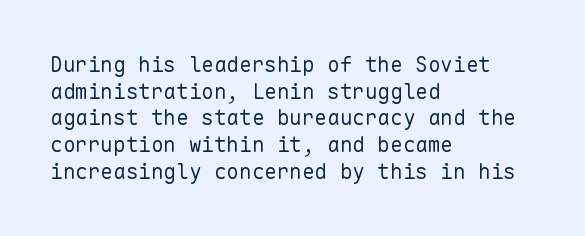
Summary of weight: not heavy and not bold. The vertical gap from one line to the next is medium. The type is set solid horizontally, with unmodified tracking. No italicization has been applied; the sample stays upright. The paragraph shown leans on its left margin. The gap between lines stays unmarked.
